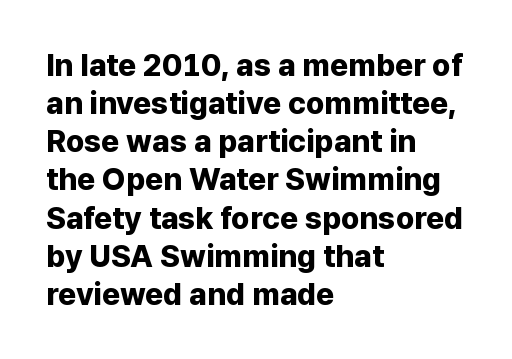
{"serif": "no", "italic": "no", "bold": "yes", "weight": "bold", "width": "normal", "stroke_contrast": "low", "x_height": "medium", "monospaced": "no", "underline": "no", "align": "left", "line_spacing_ratio": 1.23, "letter_spacing": "normal", "letter_spacing_em": 0.0, "glyph_px": 31}
